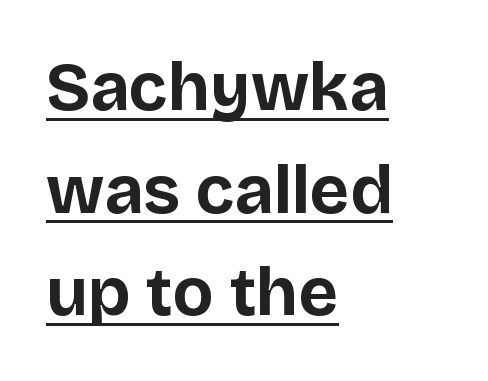
The image shows 68 px bold sans-serif type, upright; set left-aligned, normal line spacing (1.51x), normal letter spacing, underlined; low stroke contrast and a large x-height.
